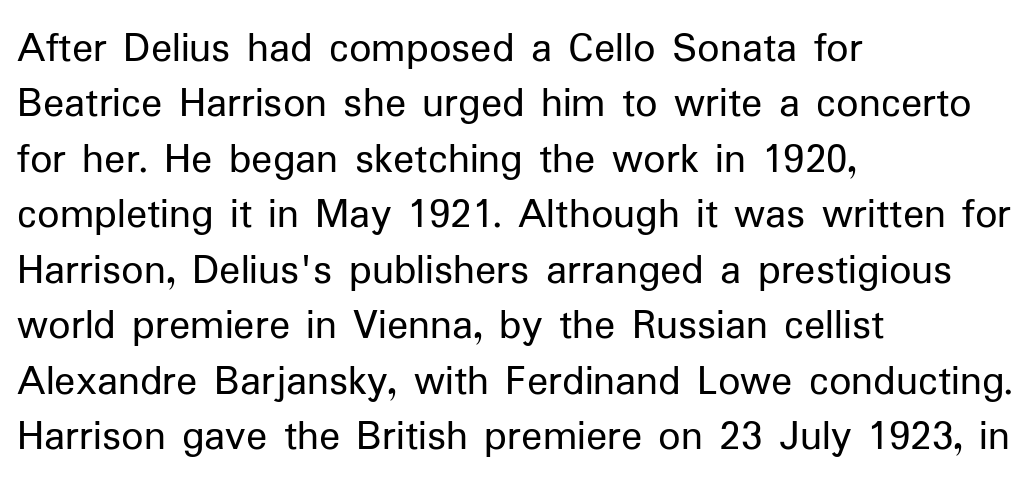
The image shows 44 px regular-weight sans-serif type, upright; set left-aligned, normal line spacing (1.26x), normal letter spacing, not underlined; low stroke contrast and a medium x-height.
